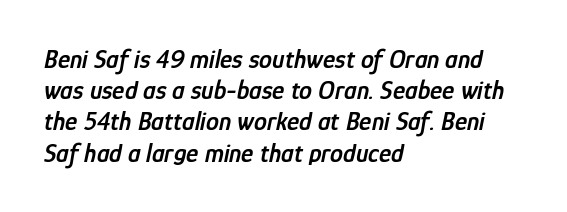
The image shows 26 px text type, italic (leaning right); set left-aligned, line spacing 1.2x, normal letter spacing, not underlined.
